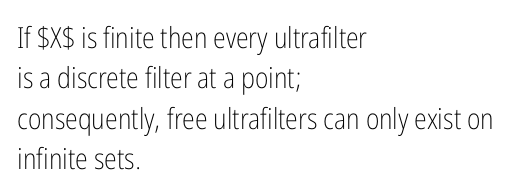
The image shows 29 px light, condensed sans-serif type, upright; set left-aligned, normal line spacing (1.39x), normal letter spacing, not underlined; low stroke contrast and a medium x-height.
